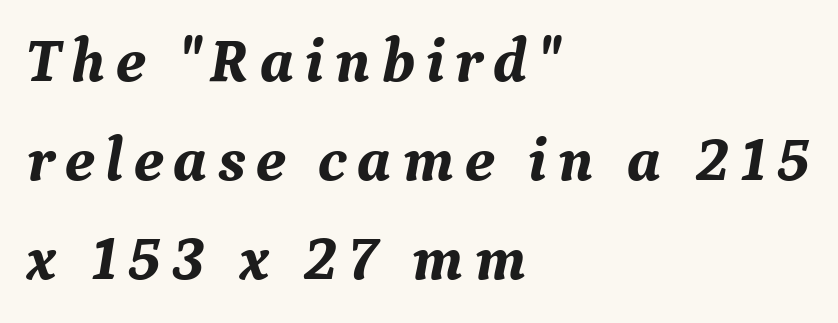
The image shows 63 px bold serif type, italic (leaning right); set left-aligned, normal line spacing (1.57x), not underlined; medium stroke contrast and a medium x-height.
